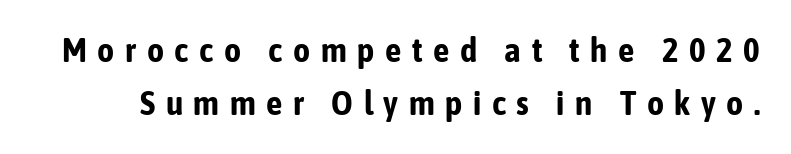
Plenty of ink on the page — the face is bold. Summary of vertical rhythm: regular, with standard interline spacing. Posture: straight, roman, zero tilt. The area under the type is left untouched. Letter spacing: wide.
